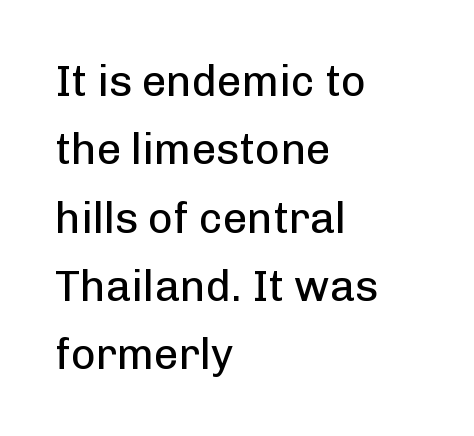
Q: Is the text bold? A: No.
Q: Is the text italic (slanted)? A: No, it is upright.
Q: Is the typeface a serif or a sans-serif typeface? A: Sans-serif.
Q: Is the text underlined? A: No.
Q: How is the paragraph aligned? A: Left-aligned.
Q: Is the spacing between letters normal or unusually wide? A: Normal.
Q: Is the spacing between lines tight, normal or loose? A: Normal.
Q: Width (condensed, normal, or wide)? A: Normal.
Q: Stroke contrast? A: Low.
Q: x-height? A: Medium.
Q: Monospaced? A: No.
